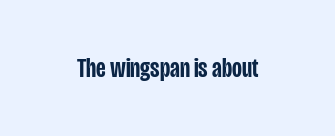
Honestly, the letter spacing is just normal — you wouldn't notice it. Only glyphs here, with clear space below each row. The typography opts for an upright posture over an oblique one. Set as a demibold, roughly 600 on the weight scale.
